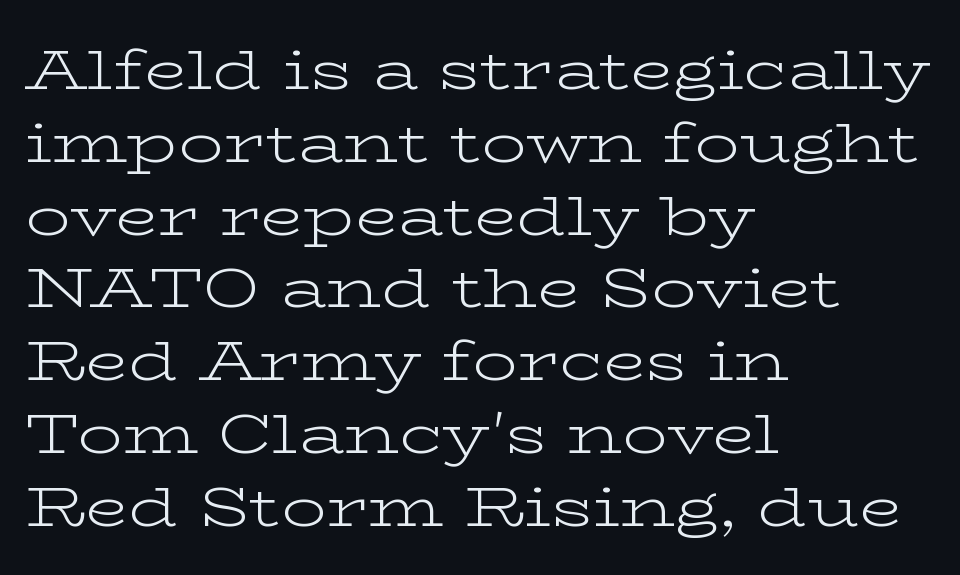
Q: Is the text bold? A: No.
Q: Is the text italic (slanted)? A: No, it is upright.
Q: Is the typeface a serif or a sans-serif typeface? A: Serif.
Q: Is the text underlined? A: No.
Q: How is the paragraph aligned? A: Left-aligned.
Q: Is the spacing between letters normal or unusually wide? A: Normal.
Q: Is the spacing between lines tight, normal or loose? A: Normal.
Q: Width (condensed, normal, or wide)? A: Wide.
Q: Stroke contrast? A: Low.
Q: x-height? A: Medium.
Q: Monospaced? A: No.
